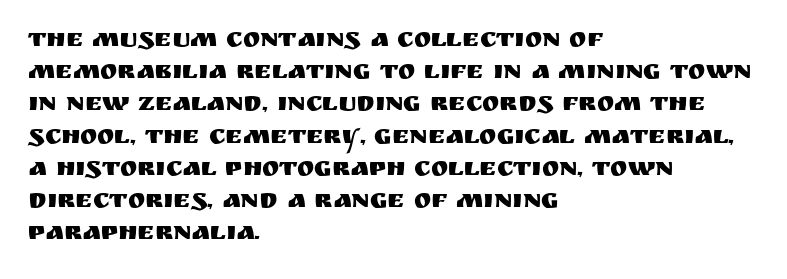
The image shows 26 px text type, upright; set left-aligned, line spacing 1.24x, normal letter spacing, not underlined.
